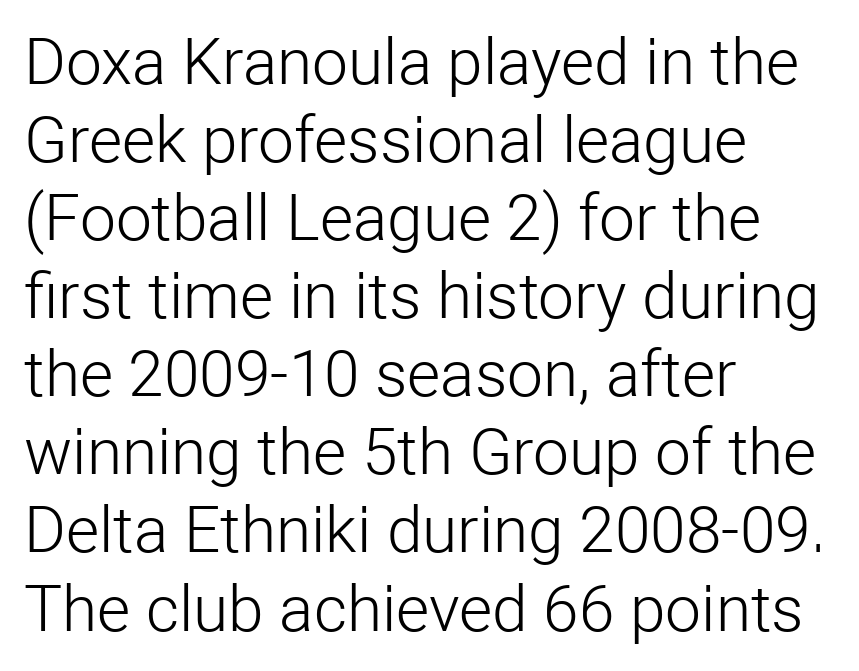
{"serif": "no", "italic": "no", "bold": "no", "weight": "light", "width": "normal", "stroke_contrast": "low", "x_height": "medium", "monospaced": "no", "underline": "no", "align": "left", "line_spacing_ratio": 1.22, "letter_spacing": "normal", "letter_spacing_em": 0.0, "glyph_px": 64}
